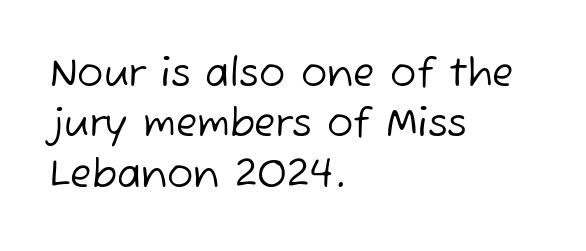
Q: Is the text bold? A: No.
Q: Is the typeface a serif or a sans-serif typeface? A: Sans-serif.
Q: Is the text underlined? A: No.
Q: How is the paragraph aligned? A: Left-aligned.
Q: Is the spacing between letters normal or unusually wide? A: Normal.
Q: Is the spacing between lines tight, normal or loose? A: Normal.
Q: Width (condensed, normal, or wide)? A: Normal.
Q: Stroke contrast? A: Low.
Q: x-height? A: Medium.
Q: Monospaced? A: No.
